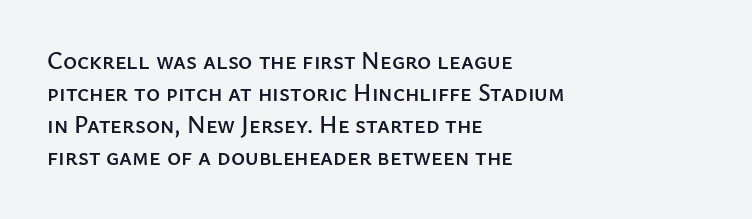
No italicization has been applied; the sample stays upright. The vertical gap from one line to the next is medium. Standard letterfit; no display-style spreading of the glyphs. The passage is arranged the way most books set body copy — flush left. Rule under the text: the space is simply empty.
